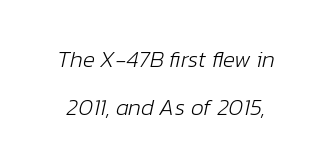
The image shows 23 px text type, italic (leaning right); set loose line spacing (2.07x), normal letter spacing, not underlined.
